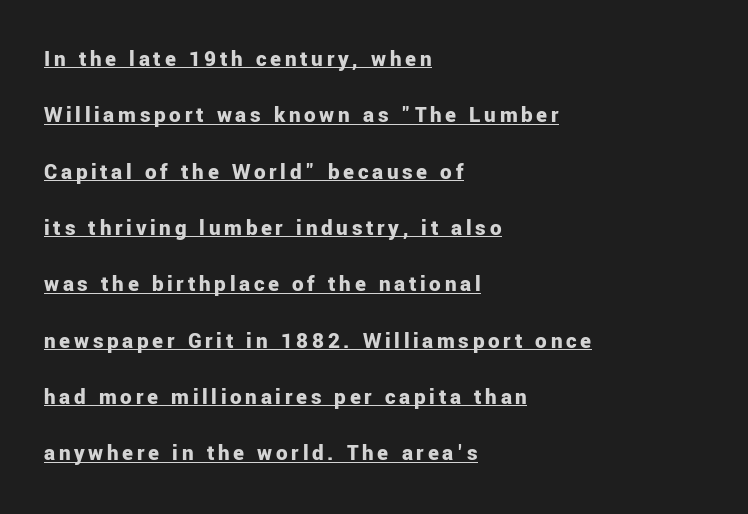
The lines are quadded left. Tall strokes in this sample are plumb rather than angled. Decoration check: the copy is underlined. The strokes are fattened all the way to bold. Each new line begins a long way beneath the previous one.
